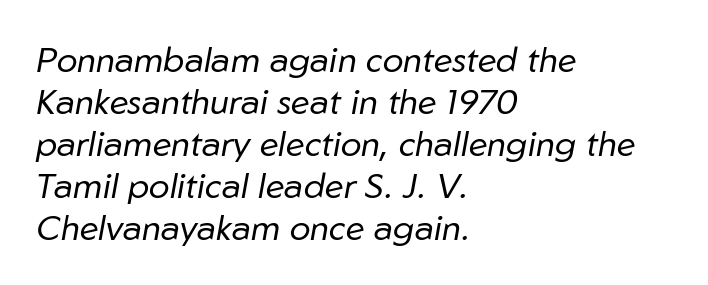
The image shows 35 px regular-weight type, italic (leaning right); set left-aligned, line spacing 1.2x, normal letter spacing, not underlined; low stroke contrast and a medium x-height.
